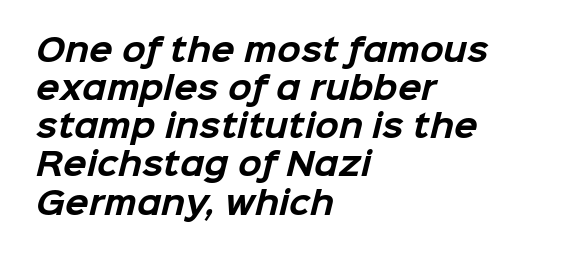
Q: Is the text bold? A: Yes.
Q: Is the typeface a serif or a sans-serif typeface? A: Sans-serif.
Q: Is the text underlined? A: No.
Q: How is the paragraph aligned? A: Left-aligned.
Q: Is the spacing between letters normal or unusually wide? A: Normal.
Q: Width (condensed, normal, or wide)? A: Normal.
Q: Stroke contrast? A: Low.
Q: x-height? A: Medium.
Q: Monospaced? A: No.
